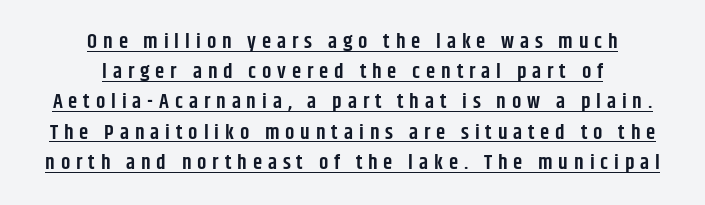
Leading: standard. There is plenty of visible air inserted between adjacent glyphs. Unlike italic type, these characters show no tilt at all. Stroke thickness is moderately raised; the sample reads as semibold. The compositor balanced each line on the midline.
